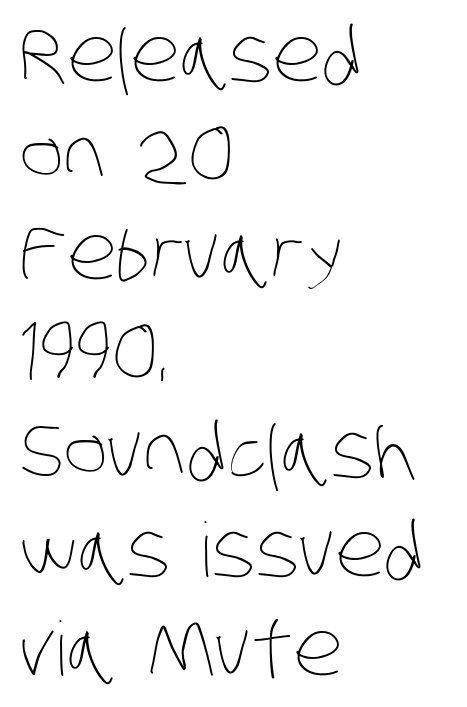
The image shows 75 px thin, condensed type; set left-aligned, normal line spacing (1.32x), normal letter spacing, not underlined; low stroke contrast and a large x-height.
